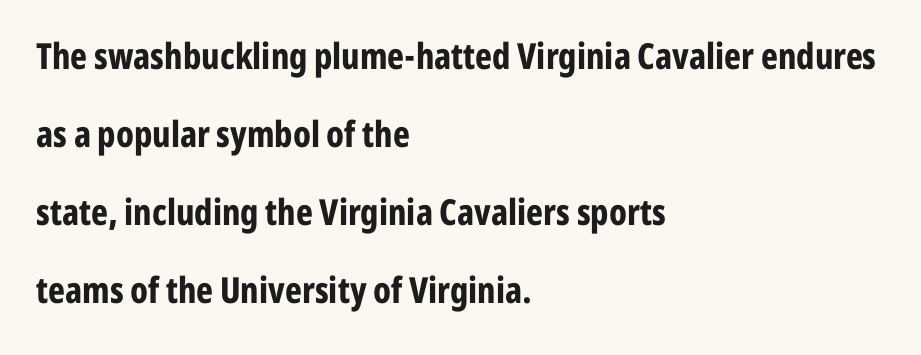
{"serif": "no", "italic": "no", "bold": "yes", "weight": "bold", "width": "condensed", "stroke_contrast": "low", "x_height": "medium", "monospaced": "no", "underline": "no", "align": "left", "line_spacing": "loose", "line_spacing_ratio": 2.17, "letter_spacing": "normal", "letter_spacing_em": 0.0, "glyph_px": 36}
